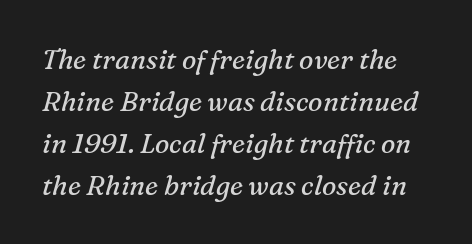
The image shows 27 px text type, italic (leaning right); set normal line spacing (1.55x), normal letter spacing, not underlined.
